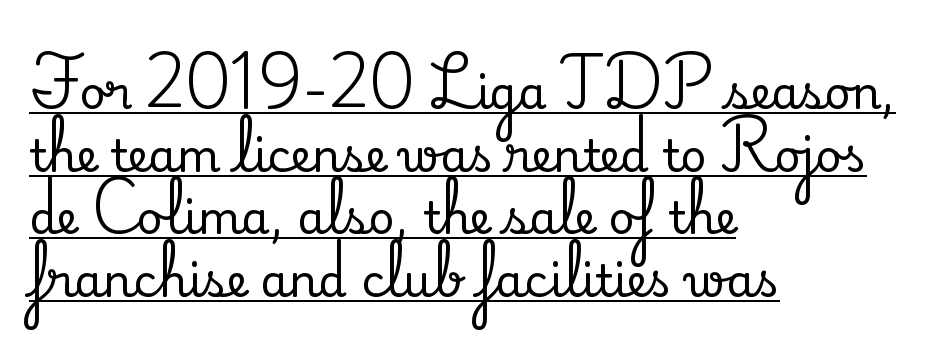
Each letter keeps its own natural width here, so spacing adapts to shape. How are the letters spaced? Ordinarily, with no added tracking. Serifs: yes, visible at the terminals of the letterforms. Unlike italic type, these characters show no tilt at all. The space between consecutive lines is moderate. Caption: lettering with a line underneath.
